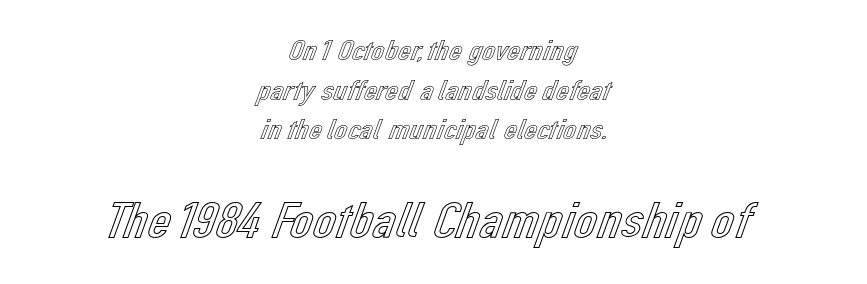
The image shows 51 px text type; set centered, normal line spacing (1.37x), normal letter spacing, not underlined; the second (bottom) block is 1.76x larger; a medium x-height.
